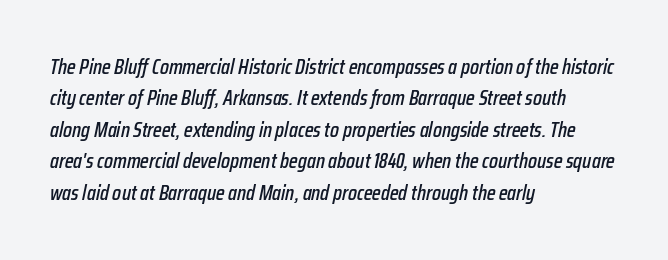
{"italic": "yes", "lean": "right", "slant_degrees": 12, "underline": "no", "align": "left", "line_spacing": "normal", "line_spacing_ratio": 1.5, "letter_spacing": "normal", "letter_spacing_em": 0.0, "glyph_px": 21}
